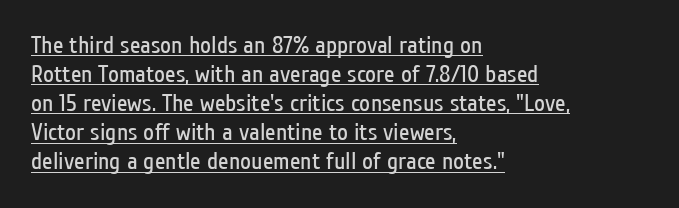
Q: Is the text bold? A: No.
Q: Is the text italic (slanted)? A: No, it is upright.
Q: Is the text underlined? A: Yes.
Q: How is the paragraph aligned? A: Left-aligned.
Q: Is the spacing between letters normal or unusually wide? A: Normal.
